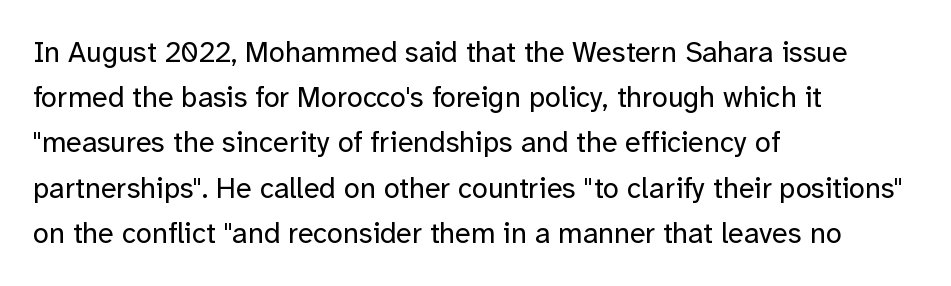
{"serif": "no", "italic": "no", "bold": "no", "weight": "regular", "width": "normal", "stroke_contrast": "low", "x_height": "medium", "monospaced": "no", "underline": "no", "align": "left", "line_spacing": "normal", "line_spacing_ratio": 1.56, "letter_spacing": "normal", "letter_spacing_em": 0.0, "glyph_px": 29}
